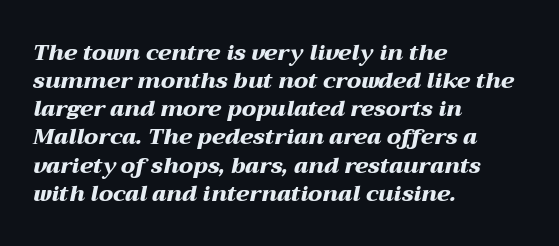
Q: Is the text bold? A: Yes.
Q: Is the text italic (slanted)? A: Yes, it leans right by about 12 degrees.
Q: Is the text underlined? A: No.
Q: How is the paragraph aligned? A: Left-aligned.
Q: Is the spacing between letters normal or unusually wide? A: Normal.
Q: Is the spacing between lines tight, normal or loose? A: Normal.
